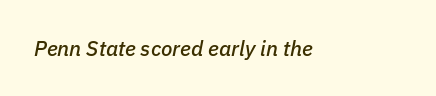
The letters are slanted; this is an italic face. The string is rendered with underlining switched off. The type is set solid horizontally, with unmodified tracking.
